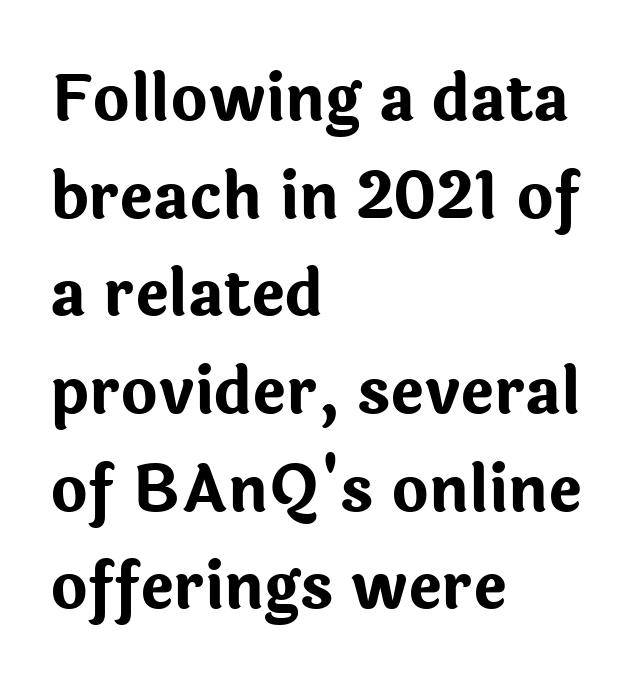
Q: Is the text bold? A: Yes.
Q: Is the text italic (slanted)? A: No, it is upright.
Q: Is the typeface a serif or a sans-serif typeface? A: Sans-serif.
Q: Is the text underlined? A: No.
Q: How is the paragraph aligned? A: Left-aligned.
Q: Is the spacing between letters normal or unusually wide? A: Normal.
Q: Is the spacing between lines tight, normal or loose? A: Normal.
Q: Width (condensed, normal, or wide)? A: Normal.
Q: Stroke contrast? A: Low.
Q: x-height? A: Medium.
Q: Monospaced? A: No.
